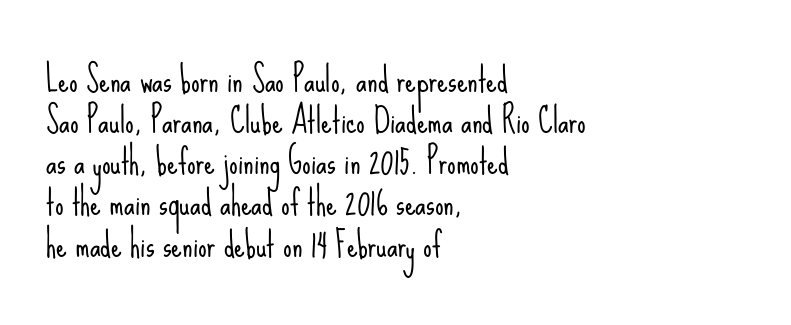
The image shows 34 px light, condensed sans-serif type, upright; set left-aligned, line spacing 1.21x, normal letter spacing, not underlined; low stroke contrast and a small x-height.
